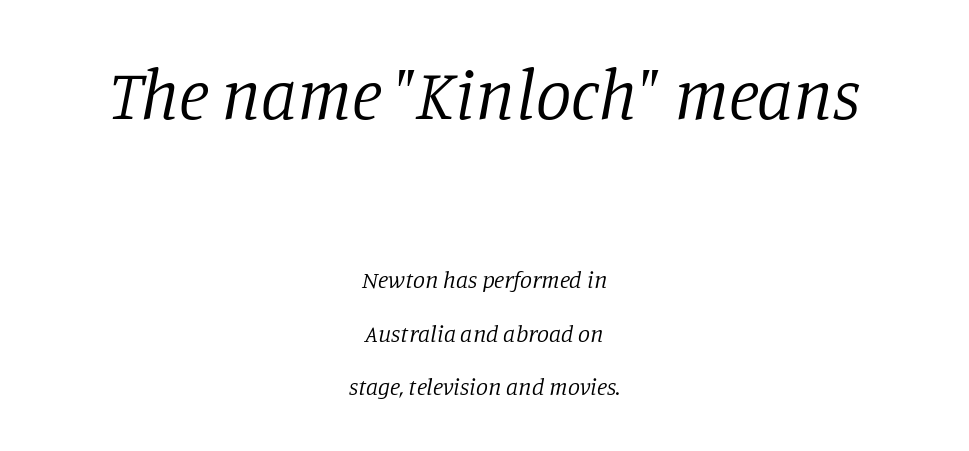
The image shows 71 px regular-weight serif type, italic (leaning right); set centered, loose line spacing (2.23x), normal letter spacing, not underlined; the first (top) block is 2.96x larger; low stroke contrast and a large x-height.
